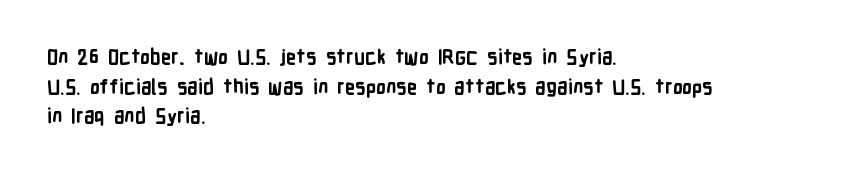
The image shows 20 px bold type, upright; set left-aligned, normal line spacing (1.48x), normal letter spacing, not underlined.
